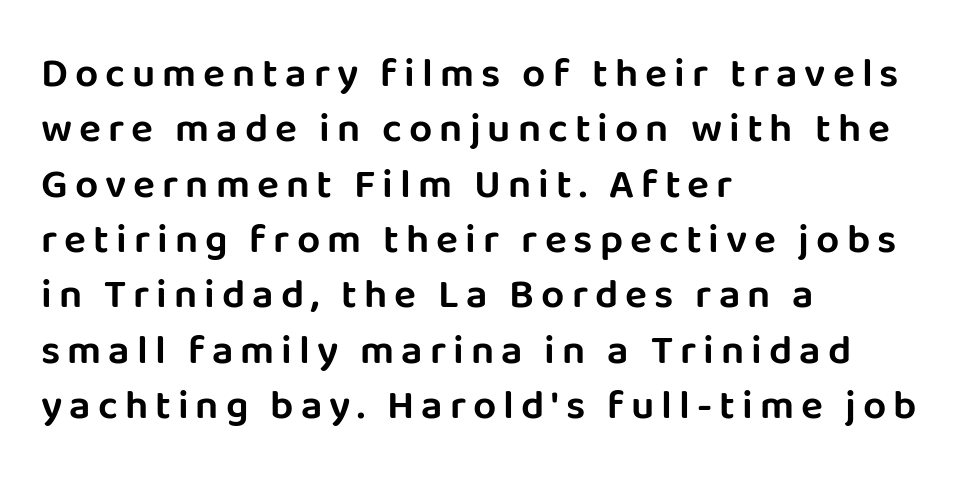
The image shows 41 px sans-serif type, upright; set left-aligned, normal line spacing (1.35x), not underlined; low stroke contrast and a large x-height.
